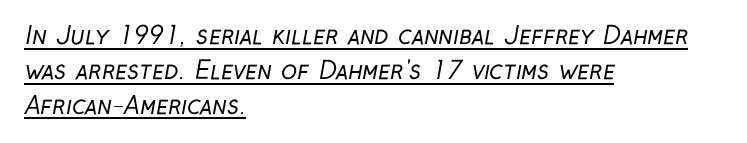
Is there an underline? Yes — a line sits under the letters. Compared with a typical body face, this is equally light or lighter still. Is there much room between lines? A standard amount, neither cramped nor airy. Standard letterfit; no display-style spreading of the glyphs. Line starts are locked; line ends wander.
